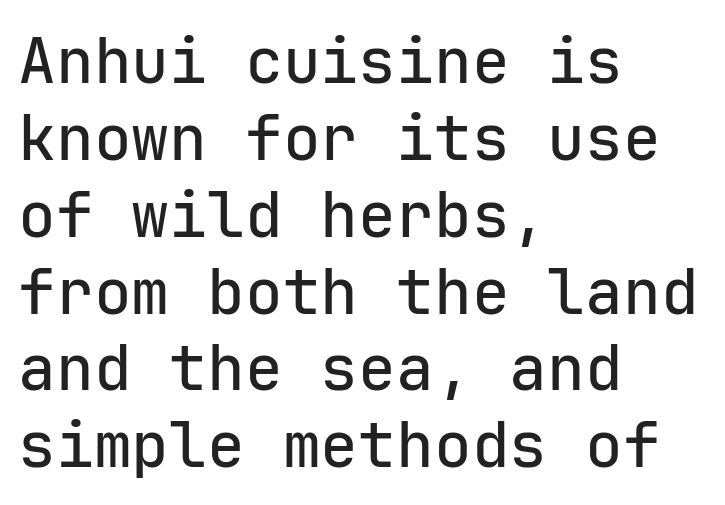
Q: Is the text italic (slanted)? A: No, it is upright.
Q: Is the typeface a serif or a sans-serif typeface? A: Sans-serif.
Q: Is the text underlined? A: No.
Q: How is the paragraph aligned? A: Left-aligned.
Q: Is the spacing between letters normal or unusually wide? A: Normal.
Q: Width (condensed, normal, or wide)? A: Normal.
Q: Stroke contrast? A: Low.
Q: x-height? A: Medium.
Q: Monospaced? A: Yes.
